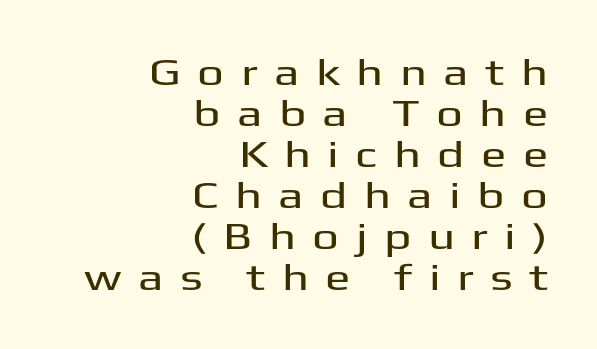
Q: Is the text italic (slanted)? A: No, it is upright.
Q: Is the typeface a serif or a sans-serif typeface? A: Sans-serif.
Q: Is the text underlined? A: No.
Q: How is the paragraph aligned? A: Right-aligned.
Q: Is the spacing between letters normal or unusually wide? A: Unusually wide.
Q: Is the spacing between lines tight, normal or loose? A: Tight.
Q: Width (condensed, normal, or wide)? A: Wide.
Q: Stroke contrast? A: Medium.
Q: x-height? A: Medium.
Q: Monospaced? A: No.
